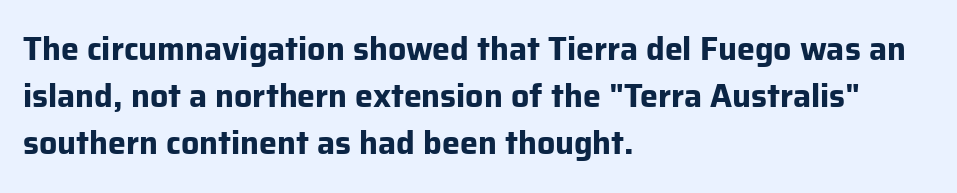
Q: Is the text bold? A: Yes.
Q: Is the text italic (slanted)? A: No, it is upright.
Q: Is the typeface a serif or a sans-serif typeface? A: Sans-serif.
Q: Is the text underlined? A: No.
Q: How is the paragraph aligned? A: Left-aligned.
Q: Is the spacing between letters normal or unusually wide? A: Normal.
Q: Is the spacing between lines tight, normal or loose? A: Normal.
Q: Width (condensed, normal, or wide)? A: Normal.
Q: Stroke contrast? A: Low.
Q: x-height? A: Medium.
Q: Monospaced? A: No.
